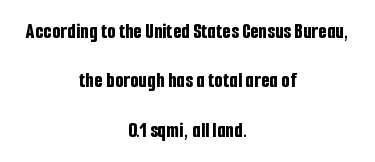
{"italic": "no", "bold": "yes", "underline": "no", "align": "center", "line_spacing": "loose", "line_spacing_ratio": 2.24, "letter_spacing": "normal", "letter_spacing_em": 0.0, "glyph_px": 22}
